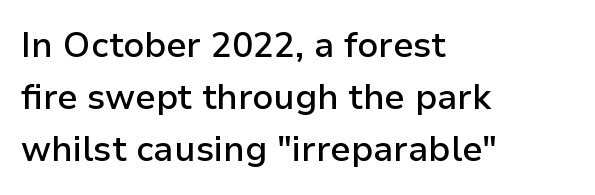
Q: Is the text bold? A: Semi-bold.
Q: Is the text italic (slanted)? A: No, it is upright.
Q: Is the typeface a serif or a sans-serif typeface? A: Sans-serif.
Q: Is the text underlined? A: No.
Q: How is the paragraph aligned? A: Left-aligned.
Q: Is the spacing between letters normal or unusually wide? A: Normal.
Q: Is the spacing between lines tight, normal or loose? A: Normal.
Q: Width (condensed, normal, or wide)? A: Normal.
Q: Stroke contrast? A: Low.
Q: x-height? A: Medium.
Q: Monospaced? A: No.
